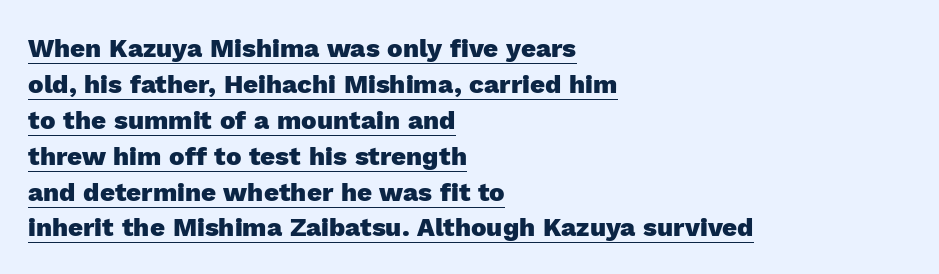
{"italic": "no", "bold": "yes", "underline": "yes", "align": "left", "line_spacing": "normal", "line_spacing_ratio": 1.38, "letter_spacing": "normal", "letter_spacing_em": 0.0, "glyph_px": 26}
